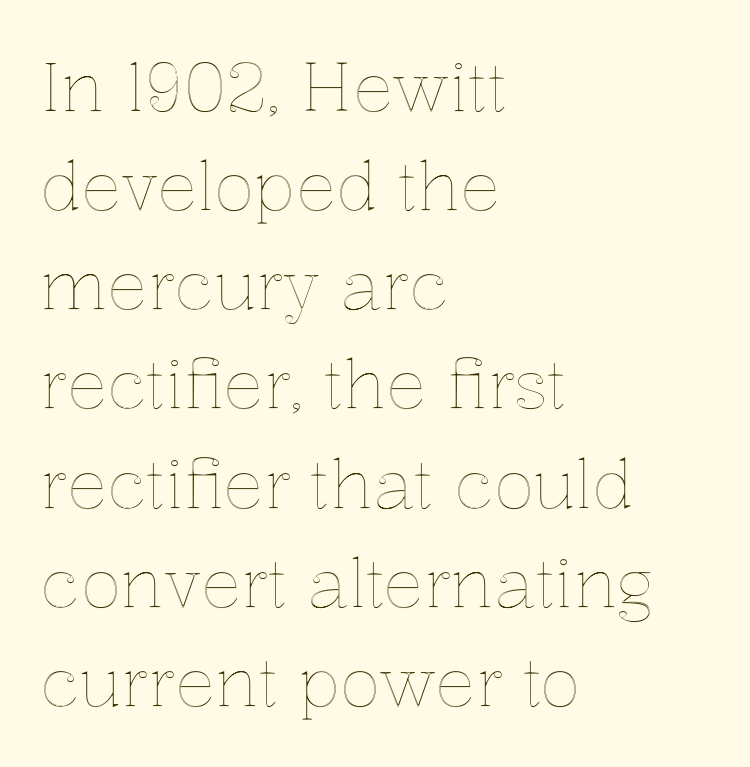
The image shows 67 px text type, upright; set left-aligned, normal line spacing (1.48x), normal letter spacing, not underlined; a medium x-height.
